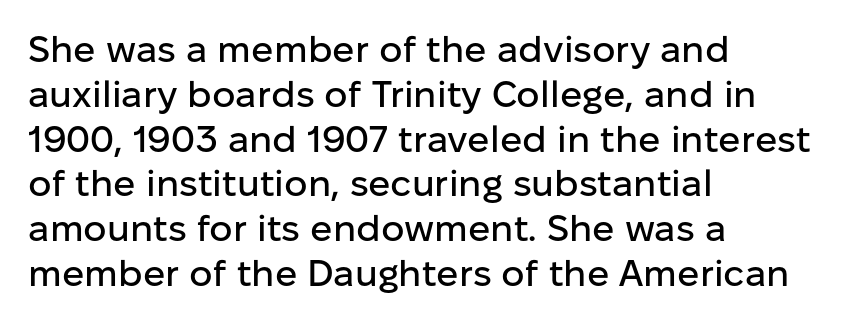
The image shows 37 px sans-serif type, upright; set left-aligned, line spacing 1.21x, normal letter spacing, not underlined; low stroke contrast and a medium x-height.
